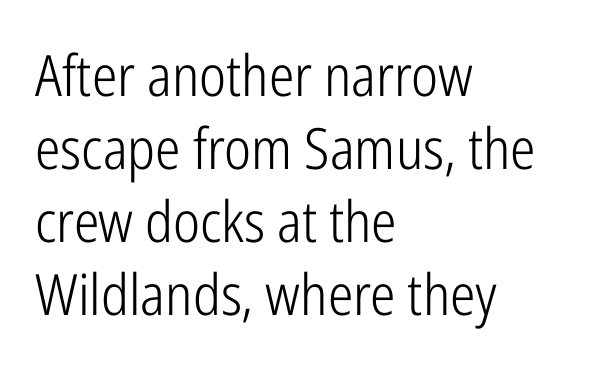
How would I describe the line gaps? Plain and ordinary. Look at the tracking — it's just the regular setting, nothing added. The passage shown is typed in a proportional face where columns would drift. A quiet, ordinary-to-light weight characterises the typeface.
